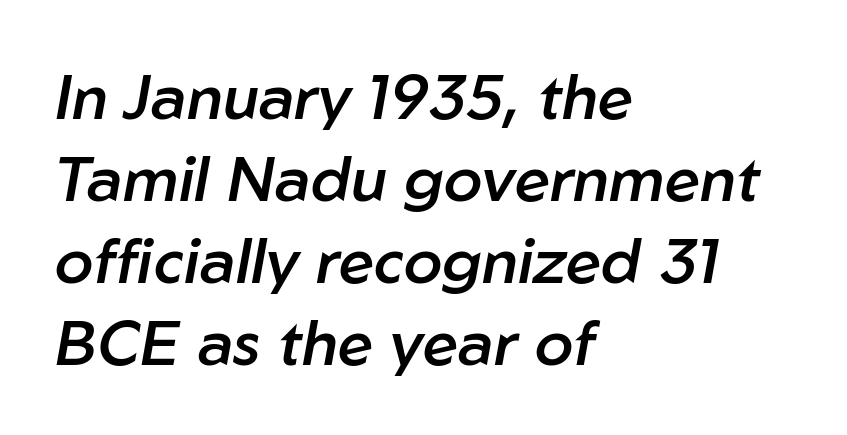
Q: Is the text bold? A: Semi-bold.
Q: Is the text italic (slanted)? A: Yes, it leans right by about 10 degrees.
Q: Is the text underlined? A: No.
Q: How is the paragraph aligned? A: Left-aligned.
Q: Is the spacing between letters normal or unusually wide? A: Normal.
Q: Is the spacing between lines tight, normal or loose? A: Normal.
Q: Width (condensed, normal, or wide)? A: Normal.
Q: Stroke contrast? A: Low.
Q: x-height? A: Medium.
Q: Monospaced? A: No.
